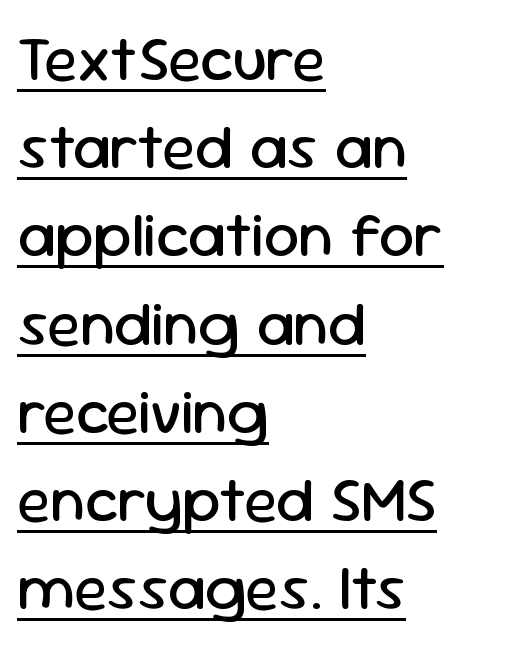
The rendering anchors every line to the left-hand side. Like a heading marked for emphasis, these lines bear an underscore. What kind of face is this? One without serifs — a sans. Notice how the stems are strictly vertical — no italics here. Each new line begins a customary step beneath the previous one. The face used here is rendered with its standard letterfit.
